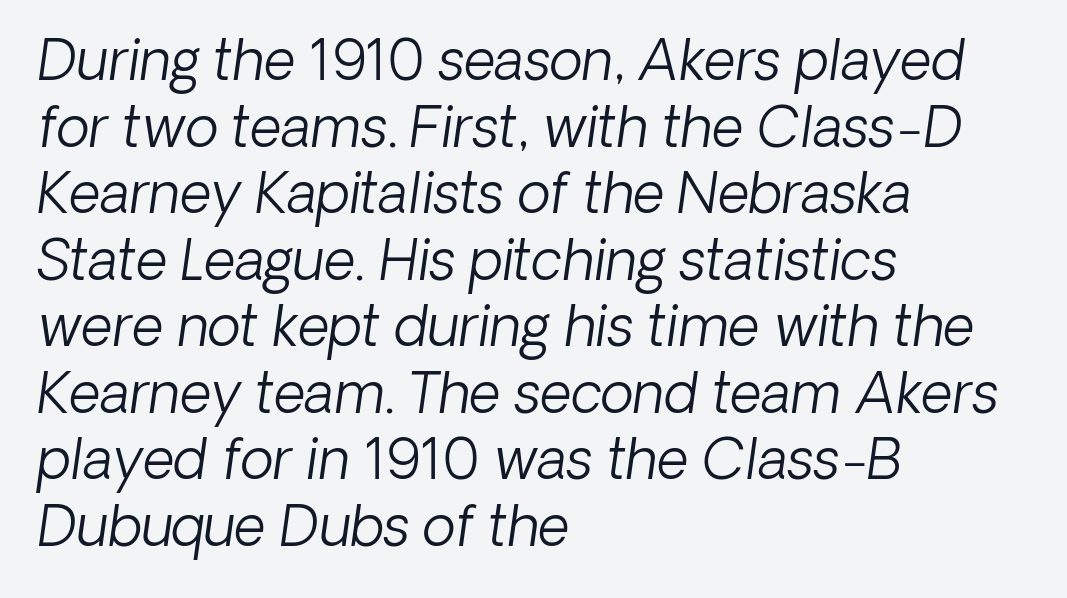
Q: Is the text bold? A: No.
Q: Is the text italic (slanted)? A: Yes, it leans right by about 8 degrees.
Q: Is the text underlined? A: No.
Q: How is the paragraph aligned? A: Left-aligned.
Q: Is the spacing between letters normal or unusually wide? A: Normal.
Q: Width (condensed, normal, or wide)? A: Normal.
Q: Stroke contrast? A: Low.
Q: x-height? A: Medium.
Q: Monospaced? A: No.
